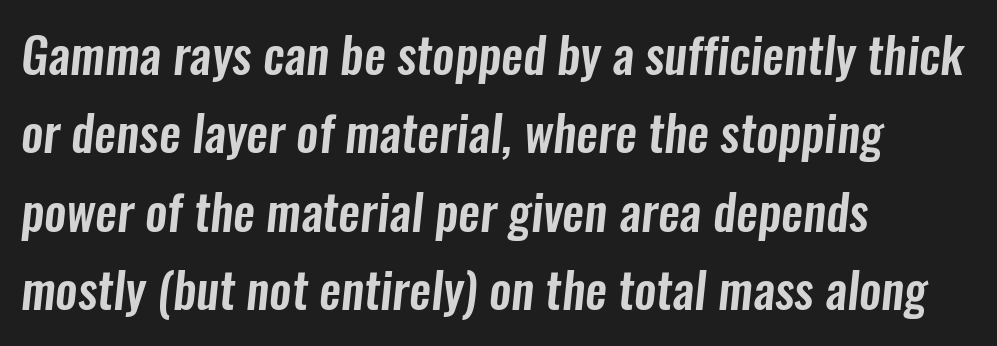
In CSS terms this would be text-align: left. The glyphs are unaccompanied by any horizontal stroke below them. You could call the tracking neutral — neither tight nor loose. Do the characters align in a grid? No, the font is proportional.
